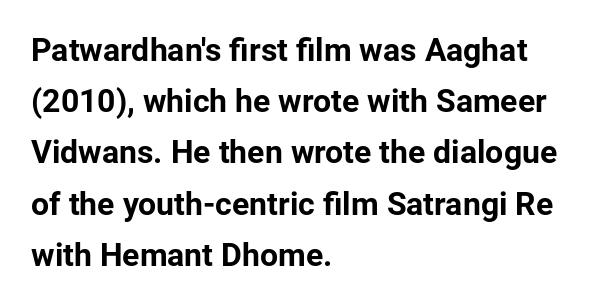
{"serif": "no", "italic": "no", "bold": "yes", "weight": "bold", "width": "normal", "stroke_contrast": "low", "x_height": "medium", "monospaced": "no", "underline": "no", "align": "left", "line_spacing": "normal", "line_spacing_ratio": 1.6, "letter_spacing": "normal", "letter_spacing_em": 0.0, "glyph_px": 32}
